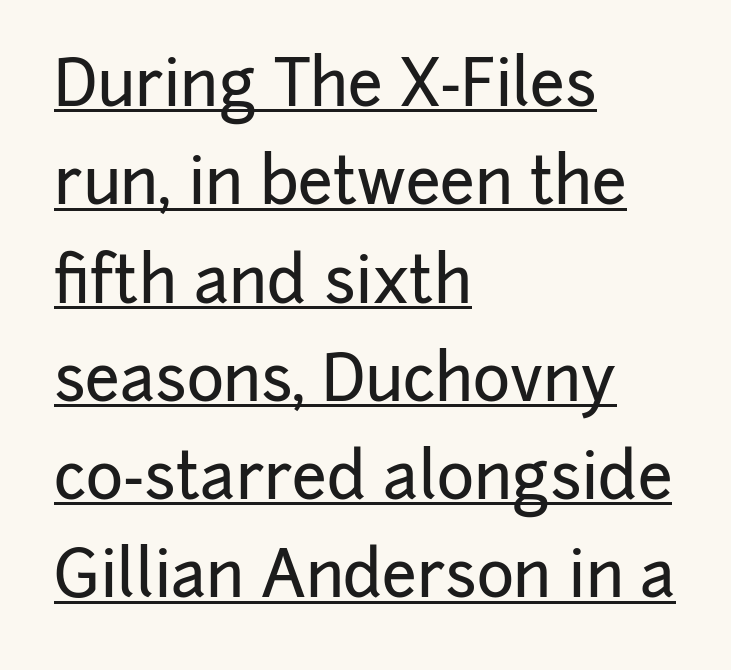
{"serif": "no", "italic": "no", "width": "normal", "stroke_contrast": "low", "x_height": "medium", "monospaced": "no", "underline": "yes", "align": "left", "line_spacing": "normal", "line_spacing_ratio": 1.56, "letter_spacing": "normal", "letter_spacing_em": 0.0, "glyph_px": 63}
